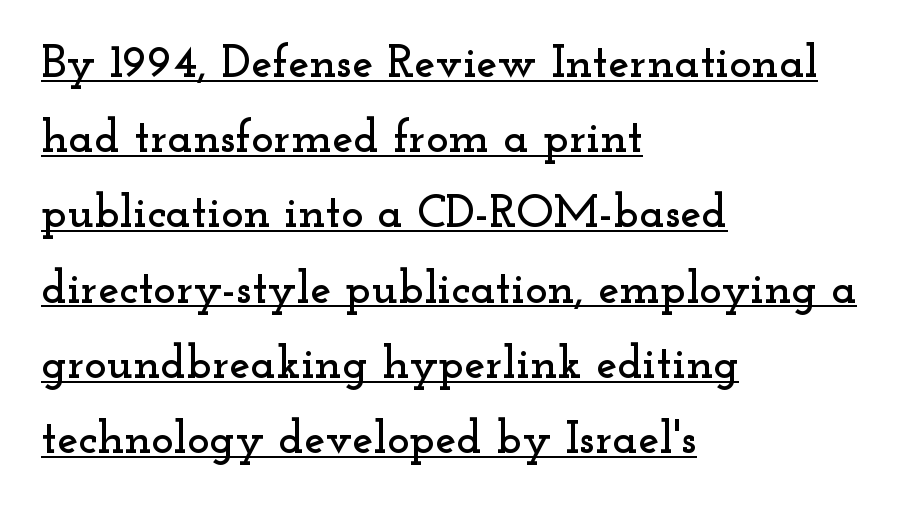
Is this a fixed-width face? No — the glyphs have proportional, varying widths. Normally led — the rows are evenly, conventionally spaced. When letters stand straight like this, we call the style roman or upright. How are the letters spaced? Ordinarily, with no added tracking.
